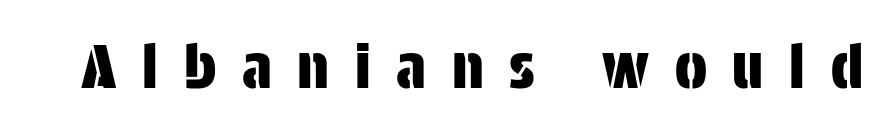
{"serif": "no", "italic": "no", "width": "condensed", "stroke_contrast": "low", "x_height": "large", "monospaced": "no", "underline": "no", "letter_spacing": "wide", "letter_spacing_em": 0.43, "glyph_px": 60}
